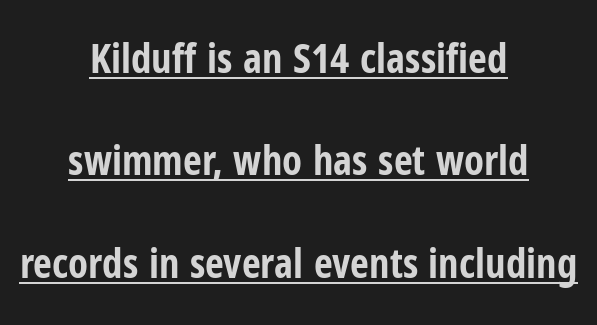
Q: Is the text bold? A: Yes.
Q: Is the text italic (slanted)? A: No, it is upright.
Q: Is the typeface a serif or a sans-serif typeface? A: Sans-serif.
Q: Is the text underlined? A: Yes.
Q: How is the paragraph aligned? A: Centered.
Q: Is the spacing between letters normal or unusually wide? A: Normal.
Q: Is the spacing between lines tight, normal or loose? A: Loose.
Q: Width (condensed, normal, or wide)? A: Condensed.
Q: Stroke contrast? A: Low.
Q: x-height? A: Medium.
Q: Monospaced? A: No.
